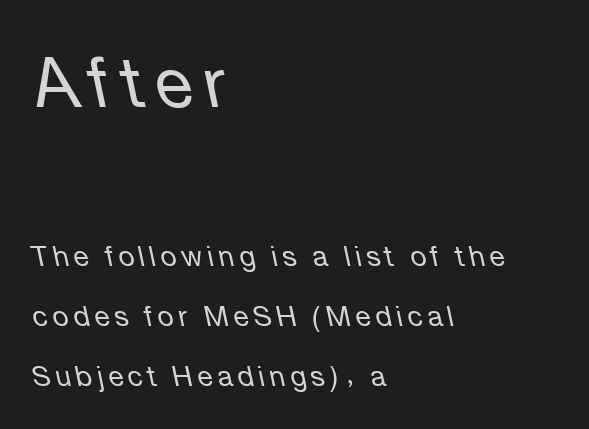
There's an unmistakable incline to the writing here. Notice the wide empty band between every row — that's loose leading. The characters are drawn with everyday or finer stroke widths. Anything drawn beneath the words? Only blank space. Scale decreases going downward across the two blocks. Is the block centered? No — it sits flush against the left margin.
